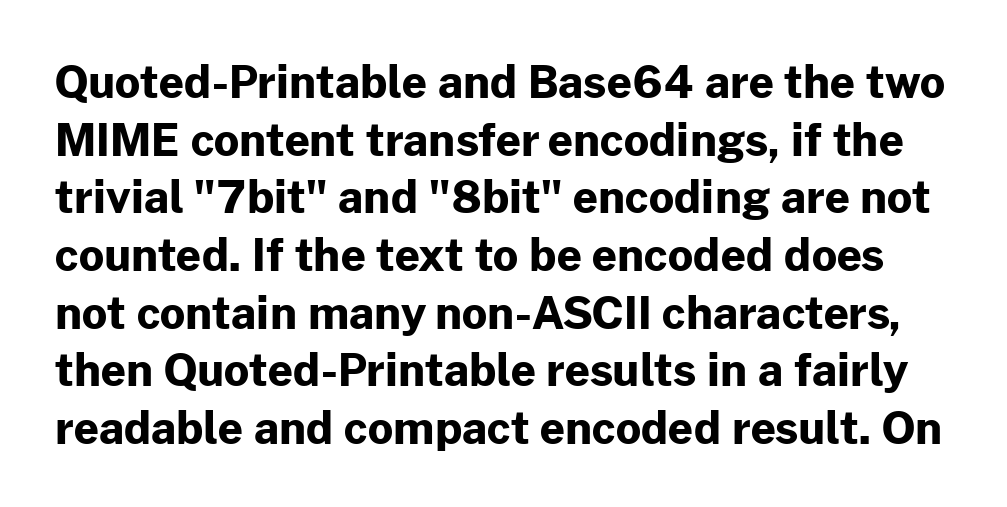
Stroke thickness is high; the sample reads as a true bold. Nothing unusual about the tracking: characters are spaced as the font intends. The designer left line spacing at the default. The letters stand upright; this is a roman face. Note the varied advance widths — an 'i' is clearly narrower than an 'm'. Only glyphs here, with clear space below each row.
